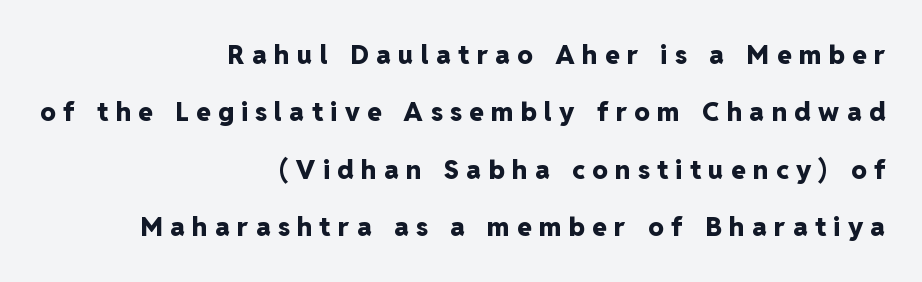
The image shows 26 px bold type, upright; set right-aligned, loose line spacing (2.21x), unusually wide letter spacing (+0.29 em), not underlined.
